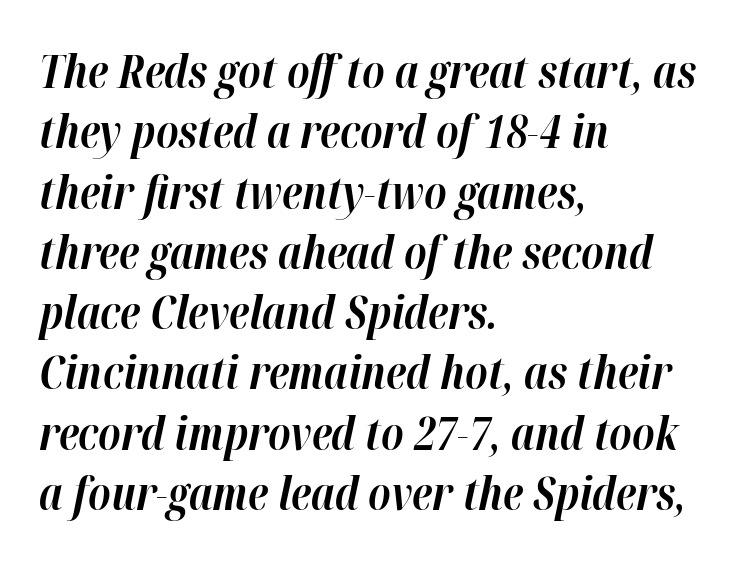
The image shows 45 px bold type, italic (leaning right); set left-aligned, normal line spacing (1.34x), normal letter spacing, not underlined; high stroke contrast and a medium x-height.
